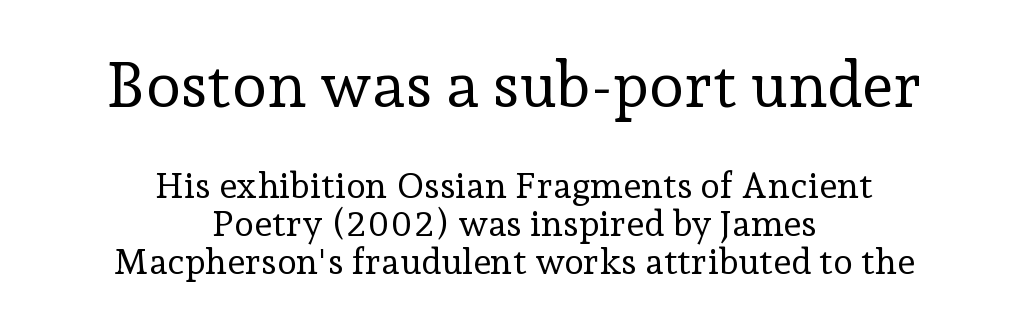
Type style note: has serifs. A student would notice the top passage is typeset larger than what follows. No italicization has been applied; the sample stays upright. The rendering keeps characters at their native spacing. A typesetter would call this proportional, since set widths differ per character. Plain, unruled lines of type.
